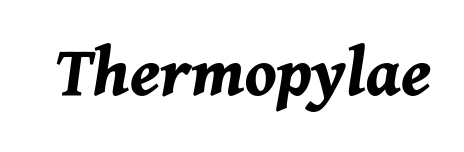
{"italic": "yes", "lean": "right", "slant_degrees": 11, "bold": "yes", "weight": "bold", "width": "normal", "stroke_contrast": "medium", "x_height": "medium", "monospaced": "no", "underline": "no", "letter_spacing": "normal", "letter_spacing_em": 0.0, "glyph_px": 75}
